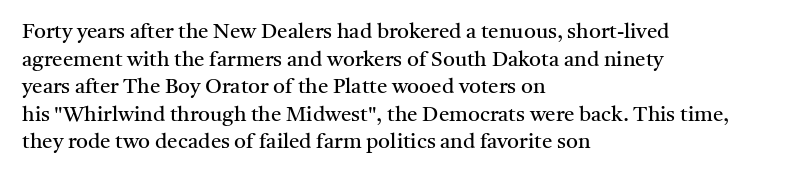
{"italic": "no", "bold": "no", "underline": "no", "align": "left", "line_spacing": "normal", "line_spacing_ratio": 1.31, "letter_spacing": "normal", "letter_spacing_em": 0.0, "glyph_px": 21}
